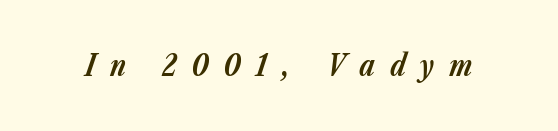
{"italic": "yes", "lean": "right", "slant_degrees": 23, "bold": "yes", "weight": "bold", "width": "normal", "stroke_contrast": "low", "x_height": "medium", "monospaced": "no", "underline": "no", "letter_spacing": "wide", "letter_spacing_em": 0.5, "glyph_px": 29}
